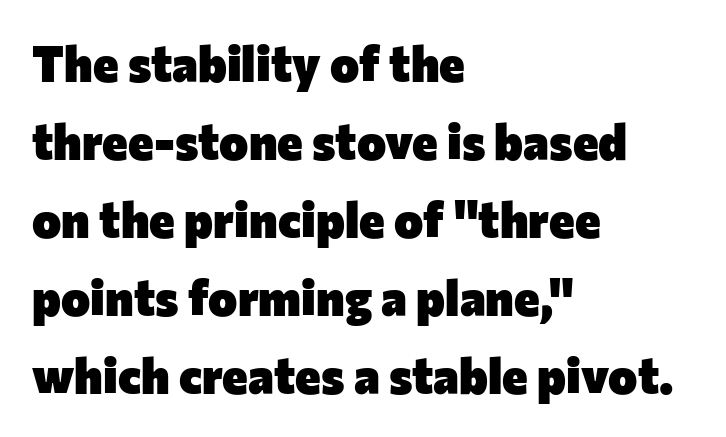
Q: Is the text bold? A: Yes.
Q: Is the text italic (slanted)? A: No, it is upright.
Q: Is the typeface a serif or a sans-serif typeface? A: Sans-serif.
Q: Is the text underlined? A: No.
Q: How is the paragraph aligned? A: Left-aligned.
Q: Is the spacing between letters normal or unusually wide? A: Normal.
Q: Is the spacing between lines tight, normal or loose? A: Normal.
Q: Width (condensed, normal, or wide)? A: Normal.
Q: Stroke contrast? A: Low.
Q: x-height? A: Medium.
Q: Monospaced? A: No.
